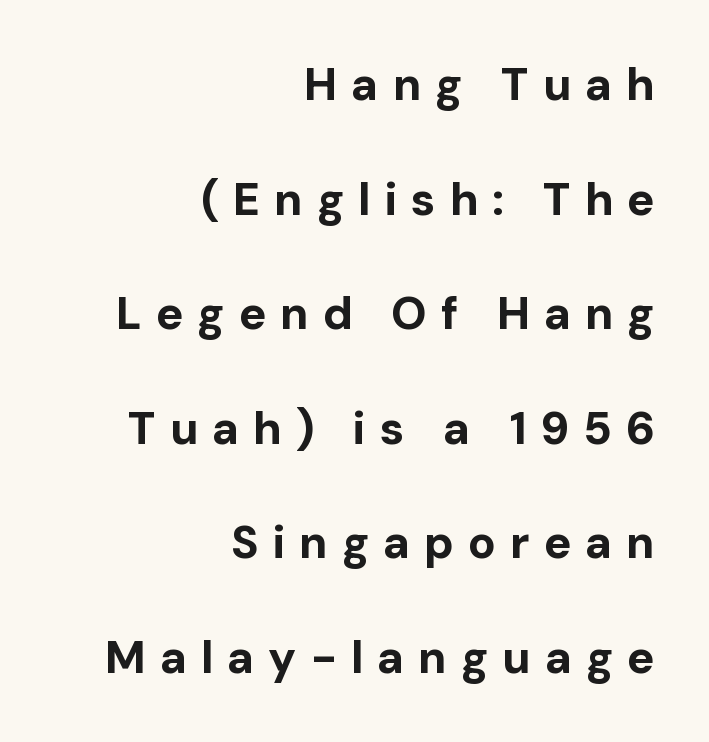
Honestly, there is no underline to notice here at all. Italic? Not at all — the glyphs are vertical. On the weight axis this lands at bold, roughly 700. The passage shown has open, widely tracked lettering throughout.
